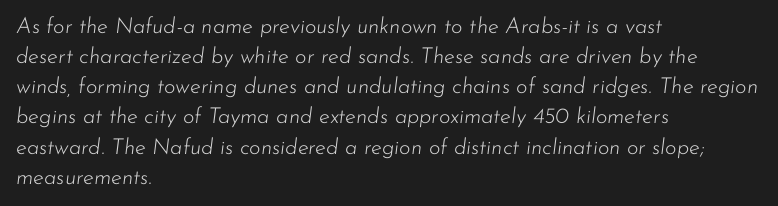
Lines of text with bare space underneath. Stroke mass is kept to a normal reading level or below. There's an unmistakable incline to the writing here. Observe the ordinary spacing: letters are neighbours, not strangers. This block has exactly the height ordinary leading produces. A classic flush-left, rag-right setting is used for this passage.
